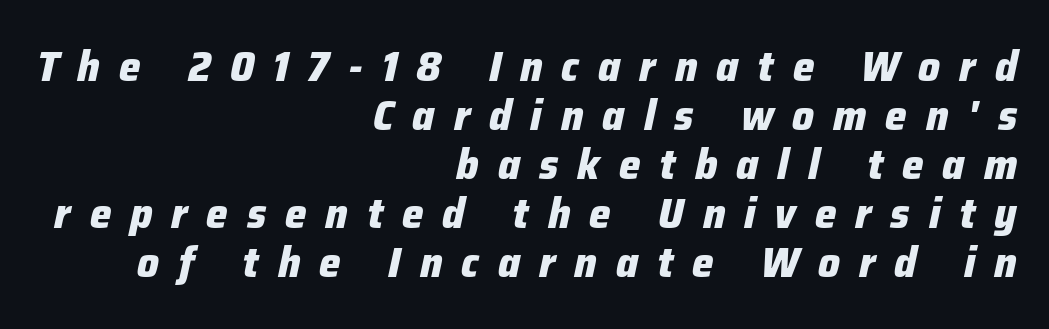
The image shows 43 px heavy type, italic (leaning right); set right-aligned, tight line spacing (1.14x), unusually wide letter spacing (+0.44 em), not underlined; low stroke contrast and a medium x-height.
